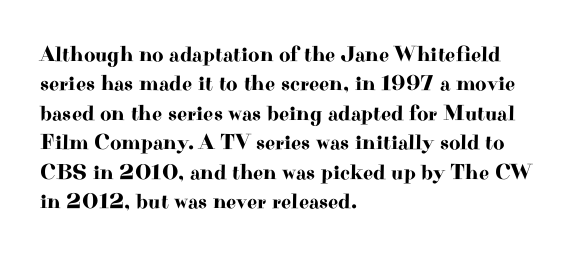
Reading down the block, your eye returns to a fixed left position each line. The type sits square on the baseline with zero lean. The space directly below the letters is spotless. Notice how descenders clear the ascenders below comfortably — that's standard leading. Each word holds together tightly as a unit, with standard inter-letter gaps.
